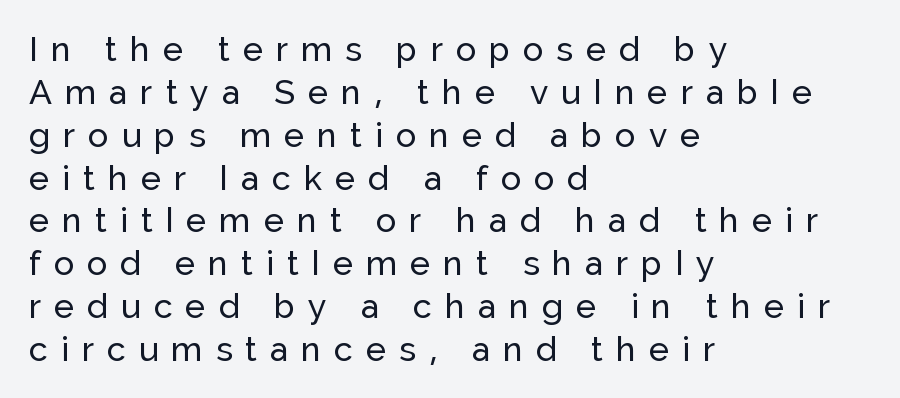
{"serif": "no", "italic": "no", "width": "normal", "stroke_contrast": "low", "x_height": "medium", "monospaced": "no", "underline": "no", "align": "left", "line_spacing": "normal", "line_spacing_ratio": 1.26, "letter_spacing": "wide", "letter_spacing_em": 0.38, "glyph_px": 34}
